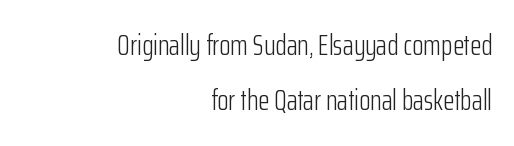
{"serif": "no", "italic": "no", "bold": "no", "weight": "light", "width": "condensed", "stroke_contrast": "low", "x_height": "medium", "monospaced": "no", "underline": "no", "align": "right", "line_spacing": "loose", "line_spacing_ratio": 1.91, "letter_spacing": "normal", "letter_spacing_em": 0.0, "glyph_px": 29}
